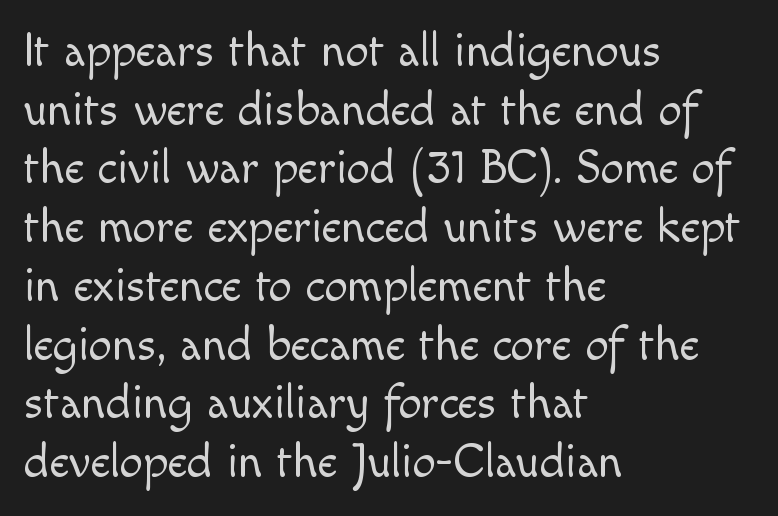
The vertical gap from one line to the next is medium. Do the characters align in a grid? No, the font is proportional. Anything drawn beneath the words? Only blank space. This sample is left-justified, so line endings fall wherever the words run out. The typeface has the unassuming heft of standard copy or less.
